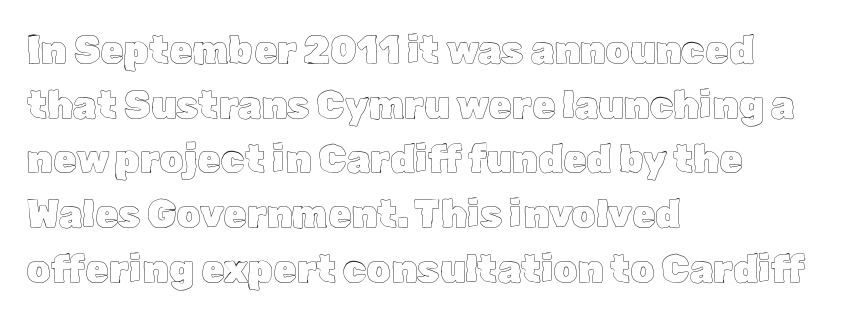
Q: Is the text italic (slanted)? A: No, it is upright.
Q: Is the text underlined? A: No.
Q: How is the paragraph aligned? A: Left-aligned.
Q: Is the spacing between letters normal or unusually wide? A: Normal.
Q: Is the spacing between lines tight, normal or loose? A: Normal.
Q: Width (condensed, normal, or wide)? A: Normal.
Q: x-height? A: Medium.
Q: Monospaced? A: No.
